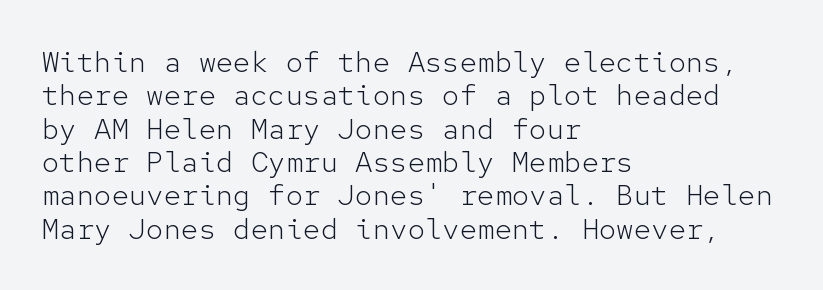
These lines are rendered in a fixed-pitch font. Short and long lines alike share a common starting point at left. Regarding serifs, this sample does without them. Anything drawn beneath the words? Only blank space. Vertical strokes here are truly vertical.
